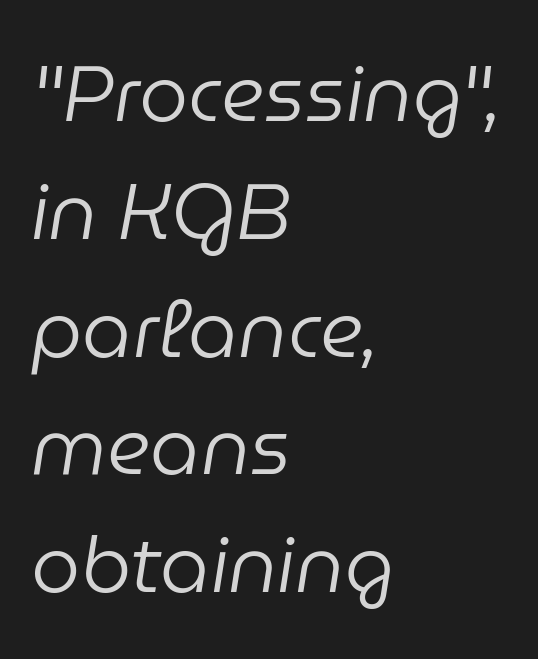
The image shows 78 px regular-weight type, italic (leaning right); set left-aligned, normal line spacing (1.51x), normal letter spacing, not underlined; low stroke contrast and a medium x-height.
